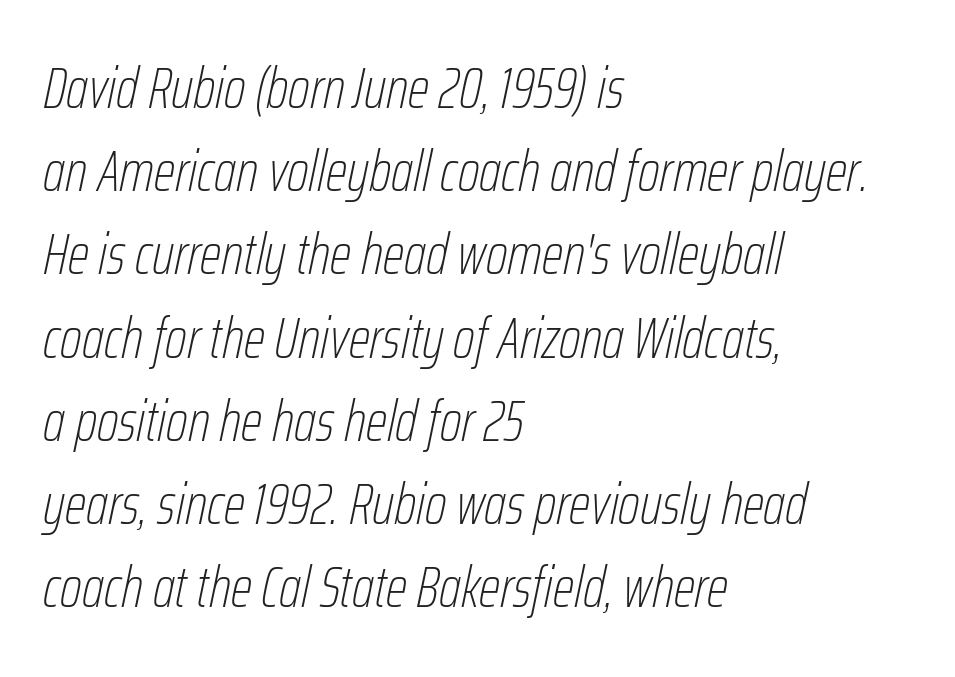
In CSS terms this would be text-align: left. Regular leading. Note the varied advance widths — an 'i' is clearly narrower than an 'm'. Inter-character spacing is left at the font's built-in metrics. Caption: face not bold, strokes unweighted.
